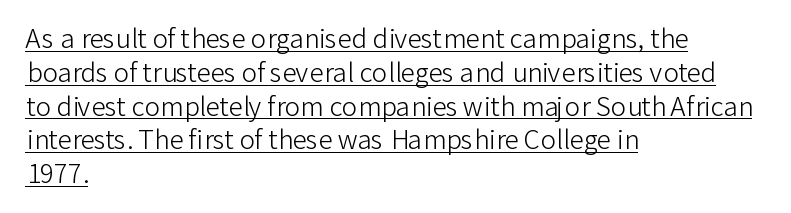
The image shows 26 px text type, upright; set left-aligned, normal line spacing (1.3x), normal letter spacing, underlined.
